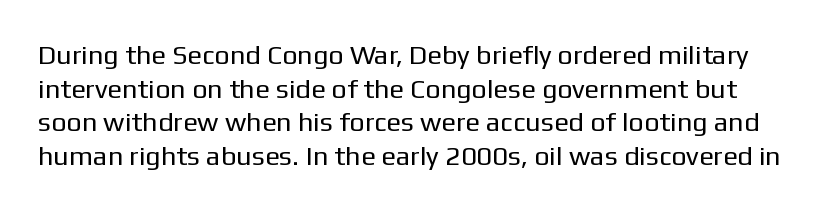
{"italic": "no", "bold": "no", "underline": "no", "line_spacing": "normal", "line_spacing_ratio": 1.25, "letter_spacing": "normal", "letter_spacing_em": 0.0, "glyph_px": 27}
